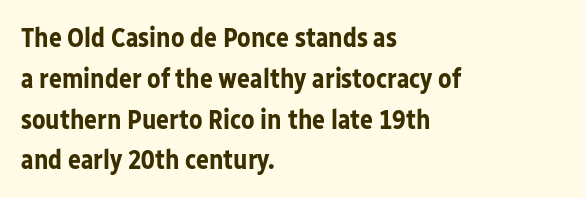
Q: Is the text bold? A: Yes.
Q: Is the text italic (slanted)? A: No, it is upright.
Q: Is the text underlined? A: No.
Q: How is the paragraph aligned? A: Left-aligned.
Q: Is the spacing between letters normal or unusually wide? A: Normal.
Q: Is the spacing between lines tight, normal or loose? A: Normal.
